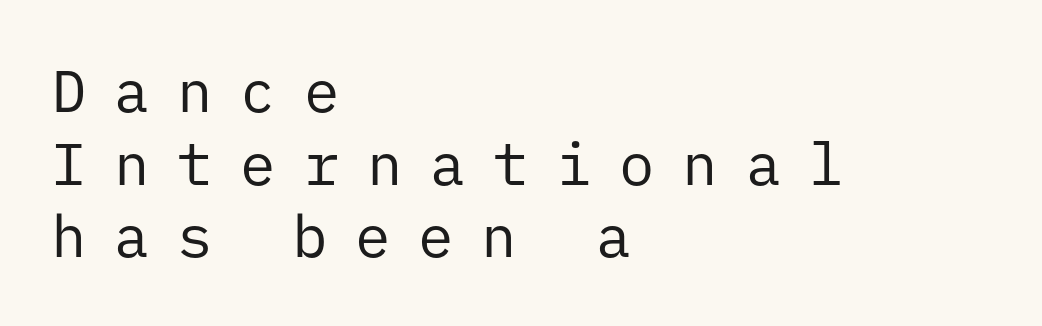
{"serif": "no", "italic": "no", "bold": "no", "weight": "regular", "width": "normal", "stroke_contrast": "low", "x_height": "medium", "monospaced": "yes", "underline": "no", "align": "left", "line_spacing_ratio": 1.23, "letter_spacing": "wide", "letter_spacing_em": 0.47, "glyph_px": 59}
